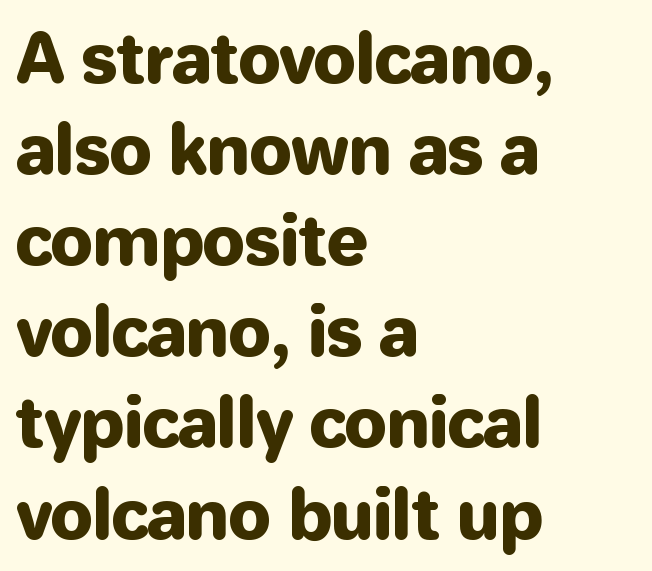
{"serif": "no", "italic": "no", "width": "normal", "stroke_contrast": "low", "x_height": "medium", "monospaced": "no", "underline": "no", "align": "left", "line_spacing": "normal", "line_spacing_ratio": 1.34, "letter_spacing": "normal", "letter_spacing_em": 0.0, "glyph_px": 68}
